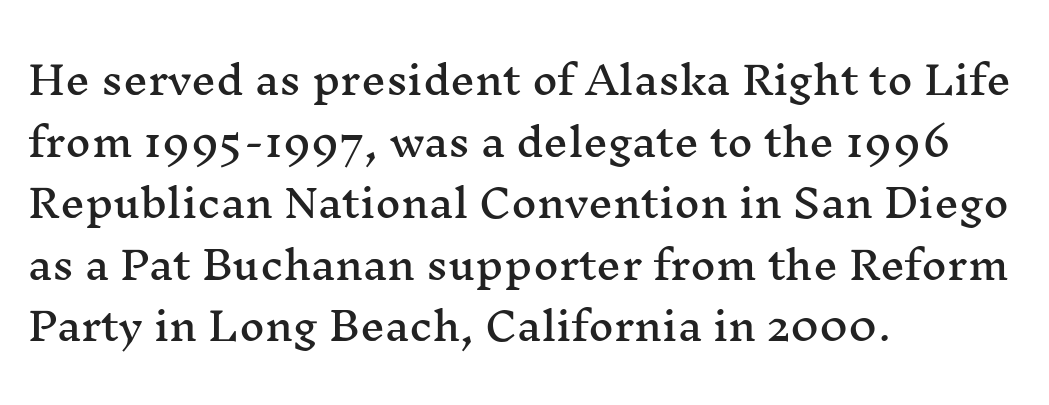
The image shows 39 px wide serif type, upright; set left-aligned, normal line spacing (1.58x), normal letter spacing, not underlined; medium stroke contrast and a medium x-height.
